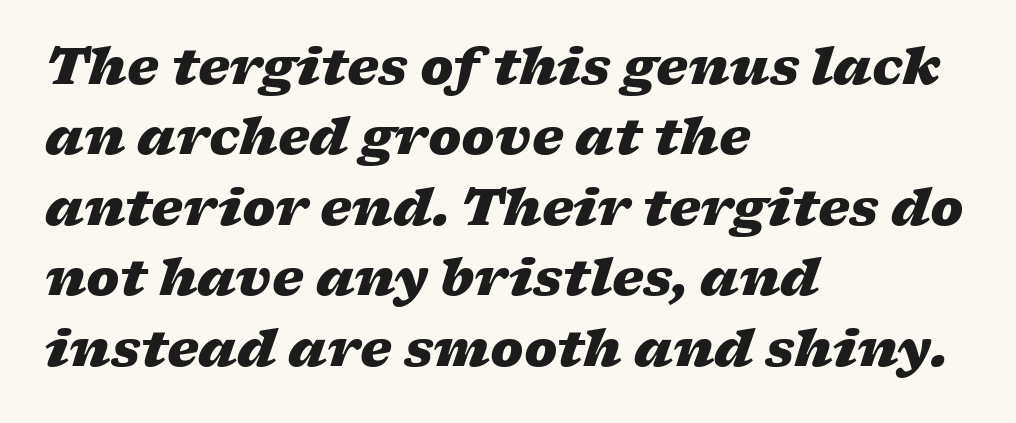
Q: Is the text bold? A: Yes.
Q: Is the text italic (slanted)? A: Yes, it leans right by about 17 degrees.
Q: Is the text underlined? A: No.
Q: How is the paragraph aligned? A: Left-aligned.
Q: Is the spacing between letters normal or unusually wide? A: Normal.
Q: Is the spacing between lines tight, normal or loose? A: Normal.
Q: Width (condensed, normal, or wide)? A: Wide.
Q: Stroke contrast? A: Low.
Q: x-height? A: Medium.
Q: Monospaced? A: No.
